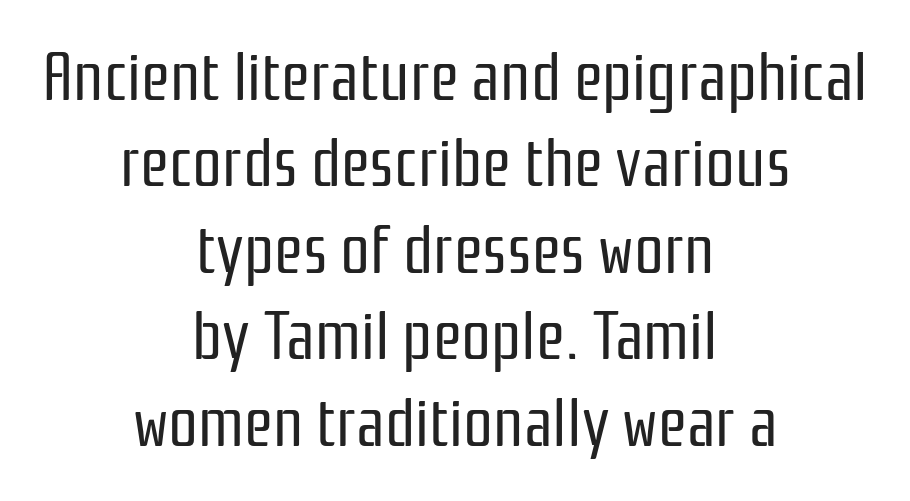
The image shows 66 px regular-weight, condensed sans-serif type, upright; set centered, normal line spacing (1.31x), normal letter spacing, not underlined; low stroke contrast and a medium x-height.
